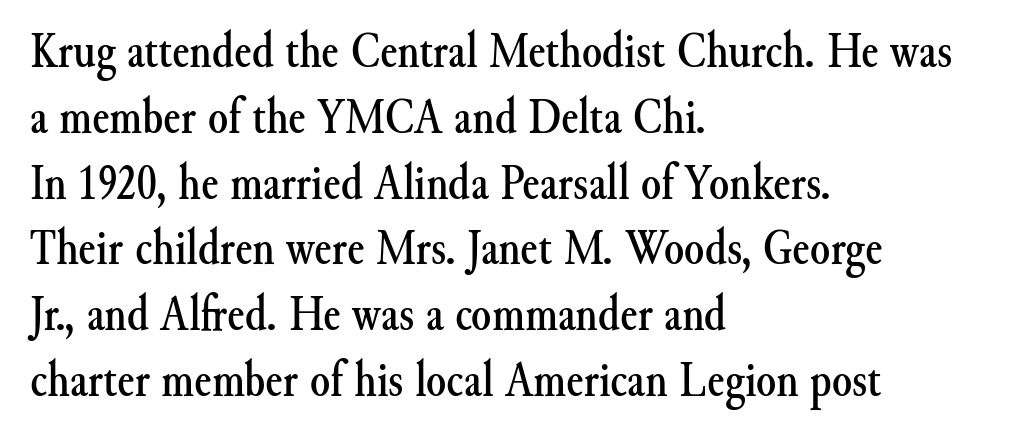
Caption: standard tracking, unaltered. Successive baselines arrive at the customary interval. The type sits square on the baseline with zero lean. This rendering employs a face with finishing strokes, i.e., a serif.
